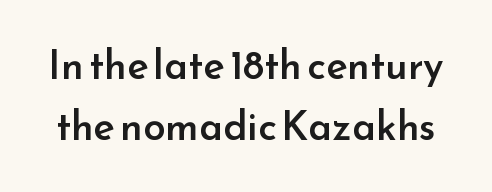
Q: Is the text bold? A: Semi-bold.
Q: Is the text italic (slanted)? A: No, it is upright.
Q: Is the typeface a serif or a sans-serif typeface? A: Sans-serif.
Q: Is the text underlined? A: No.
Q: Is the spacing between letters normal or unusually wide? A: Normal.
Q: Is the spacing between lines tight, normal or loose? A: Normal.
Q: Width (condensed, normal, or wide)? A: Normal.
Q: Stroke contrast? A: Low.
Q: x-height? A: Small.
Q: Monospaced? A: No.
